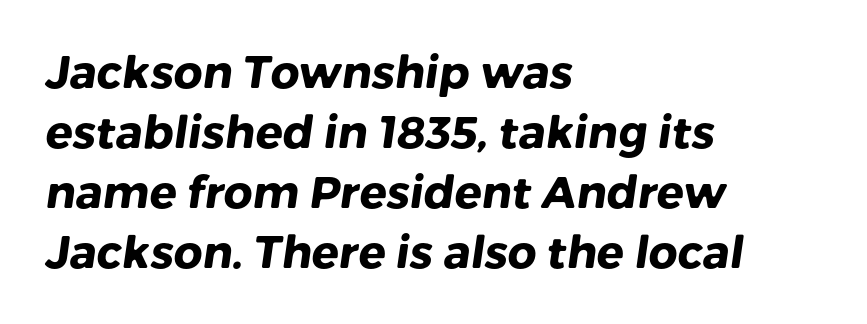
The image shows 45 px heavy sans-serif type; set left-aligned, normal line spacing (1.33x), normal letter spacing, not underlined; low stroke contrast and a medium x-height.
